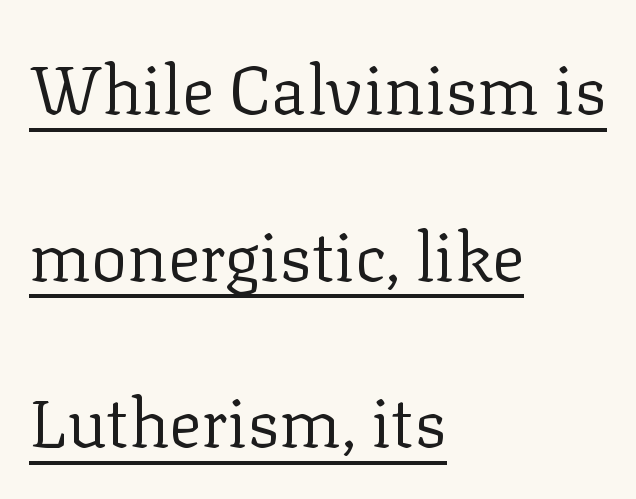
The image shows 68 px regular-weight serif type, upright; set left-aligned, loose line spacing (2.45x), normal letter spacing, underlined; low stroke contrast and a medium x-height.
